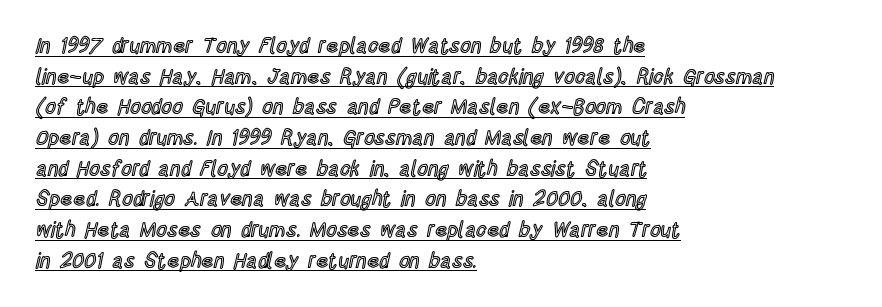
The image shows 21 px text type; set left-aligned, normal line spacing (1.46x), normal letter spacing, underlined.
